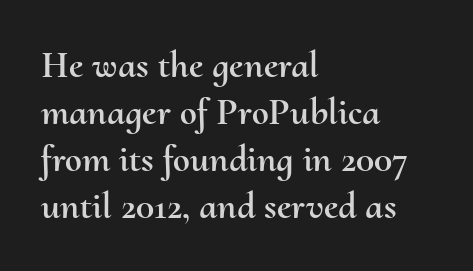
The image shows 38 px text type, upright; set left-aligned, line spacing 1.24x, normal letter spacing, not underlined; medium stroke contrast and a small x-height.
